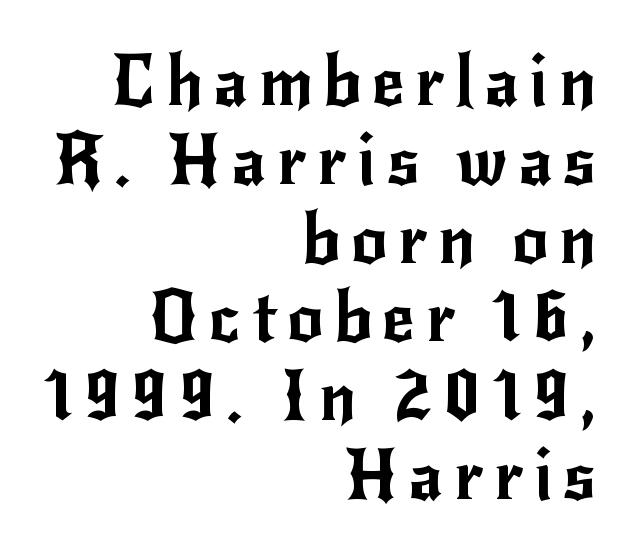
{"serif": "no", "italic": "no", "width": "normal", "stroke_contrast": "low", "x_height": "small", "monospaced": "no", "underline": "no", "align": "right", "line_spacing": "tight", "line_spacing_ratio": 1.11, "glyph_px": 71}
